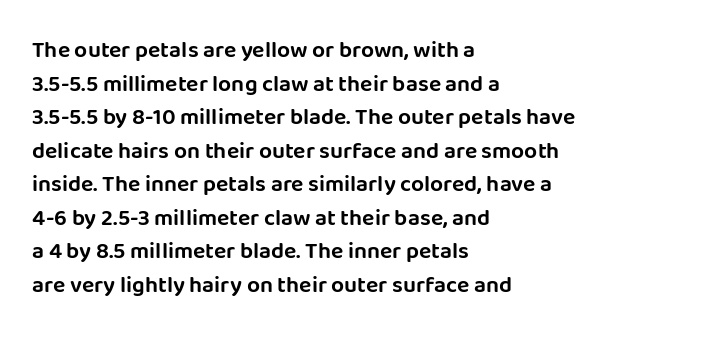
{"italic": "no", "underline": "no", "align": "left", "line_spacing": "normal", "line_spacing_ratio": 1.46, "letter_spacing": "normal", "letter_spacing_em": 0.0, "glyph_px": 23}
